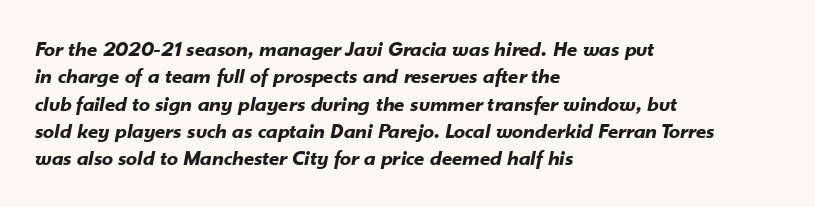
Q: Is the text bold? A: Yes.
Q: Is the text italic (slanted)? A: Yes, it leans right by about 10 degrees.
Q: Is the text underlined? A: No.
Q: How is the paragraph aligned? A: Left-aligned.
Q: Is the spacing between letters normal or unusually wide? A: Normal.
